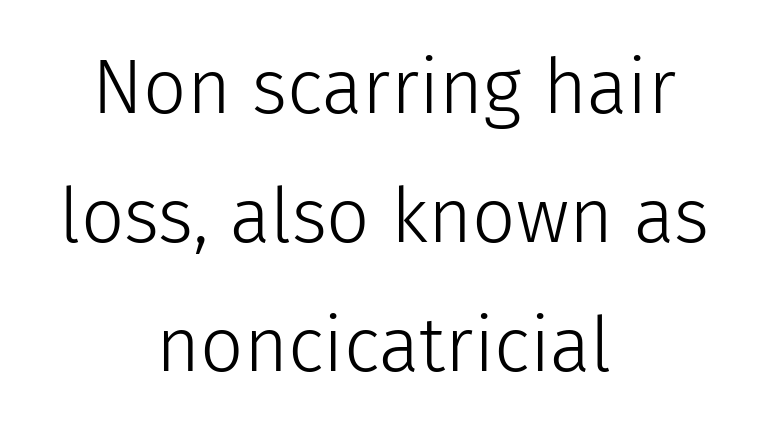
{"serif": "no", "italic": "no", "bold": "no", "weight": "light", "width": "normal", "stroke_contrast": "low", "x_height": "medium", "monospaced": "no", "underline": "no", "align": "center", "line_spacing": "normal", "line_spacing_ratio": 1.7, "letter_spacing": "normal", "letter_spacing_em": 0.0, "glyph_px": 76}
